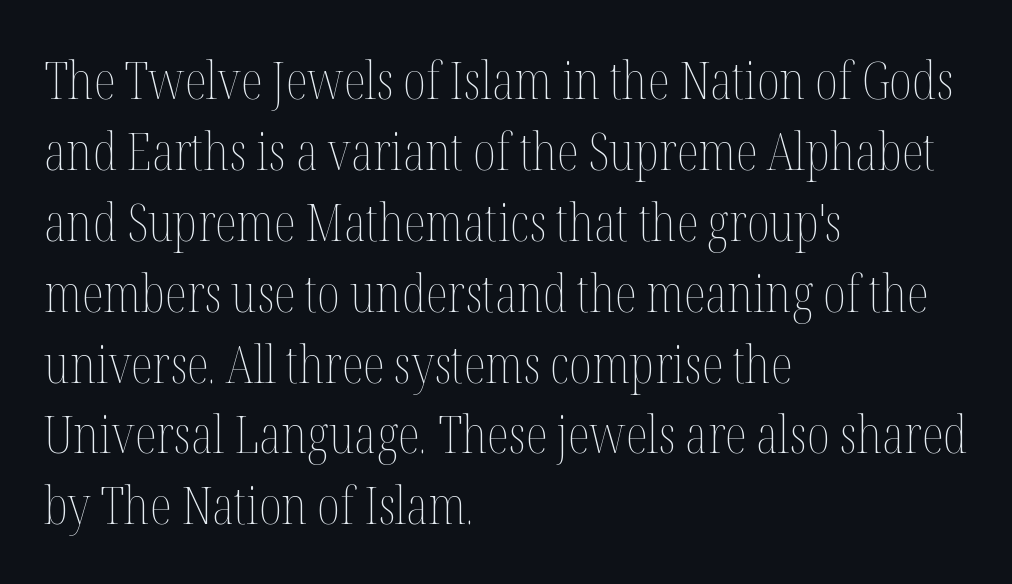
Q: Is the text bold? A: No.
Q: Is the text italic (slanted)? A: No, it is upright.
Q: Is the text underlined? A: No.
Q: How is the paragraph aligned? A: Left-aligned.
Q: Is the spacing between letters normal or unusually wide? A: Normal.
Q: Is the spacing between lines tight, normal or loose? A: Normal.
Q: Width (condensed, normal, or wide)? A: Condensed.
Q: Stroke contrast? A: Medium.
Q: x-height? A: Medium.
Q: Monospaced? A: No.
